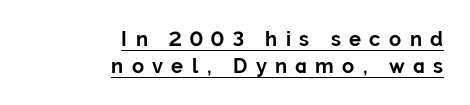
Q: Is the text bold? A: Yes.
Q: Is the text italic (slanted)? A: No, it is upright.
Q: Is the text underlined? A: Yes.
Q: How is the paragraph aligned? A: Right-aligned.
Q: Is the spacing between letters normal or unusually wide? A: Unusually wide.
Q: Is the spacing between lines tight, normal or loose? A: Normal.
